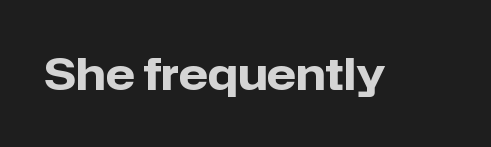
Q: Is the text bold? A: Yes.
Q: Is the text italic (slanted)? A: No, it is upright.
Q: Is the typeface a serif or a sans-serif typeface? A: Sans-serif.
Q: Is the text underlined? A: No.
Q: Is the spacing between letters normal or unusually wide? A: Normal.
Q: Width (condensed, normal, or wide)? A: Normal.
Q: Stroke contrast? A: Low.
Q: x-height? A: Medium.
Q: Monospaced? A: No.
